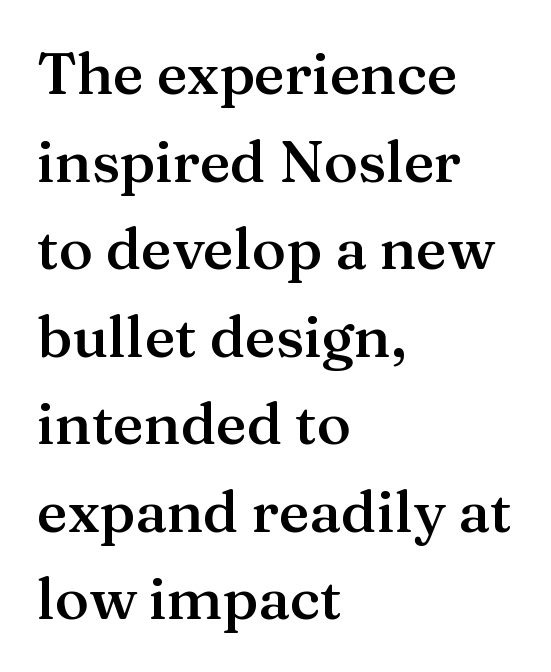
{"serif": "yes", "italic": "no", "bold": "semi", "weight": "semibold", "width": "normal", "stroke_contrast": "medium", "x_height": "medium", "monospaced": "no", "underline": "no", "align": "left", "line_spacing": "normal", "line_spacing_ratio": 1.51, "letter_spacing": "normal", "letter_spacing_em": 0.0, "glyph_px": 58}
